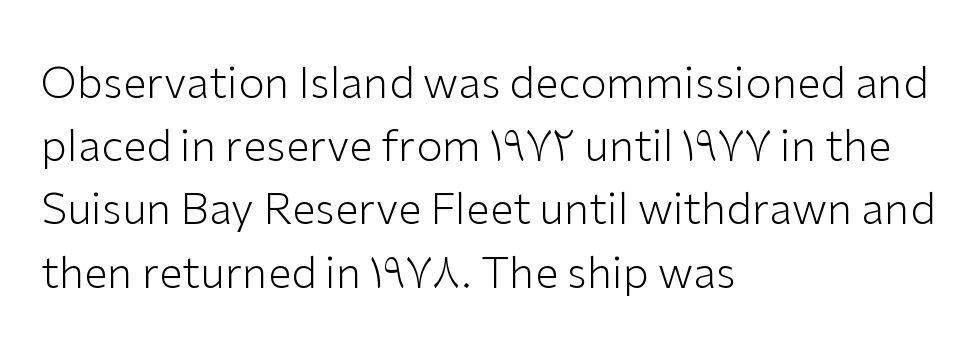
The image shows 43 px light sans-serif type, upright; set left-aligned, normal line spacing (1.47x), normal letter spacing, not underlined; low stroke contrast and a medium x-height.
